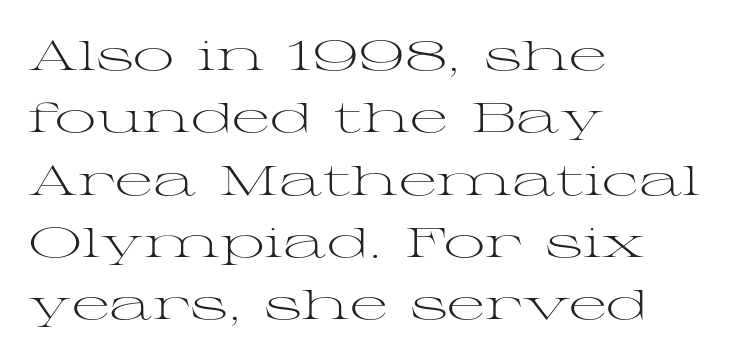
These lines sit exactly where default settings would place them. Heft: none added — not bold. Characters follow at the spacing the type designer built in. The lettering holds an erect, upright posture throughout. Only glyphs here, with clear space below each row.
